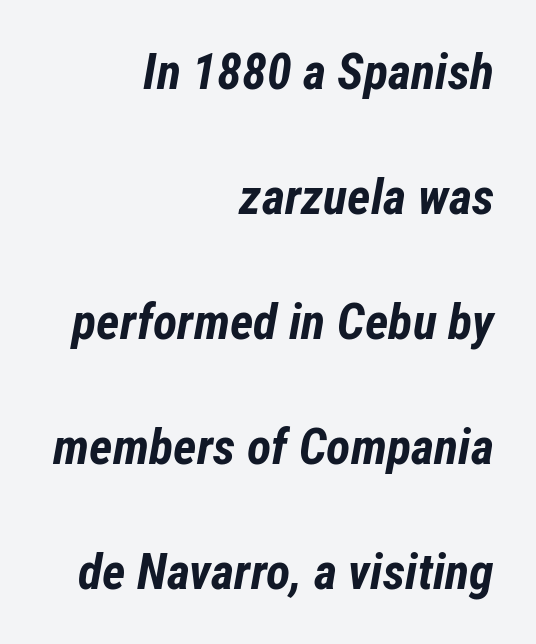
Q: Is the text bold? A: Yes.
Q: Is the text italic (slanted)? A: Yes, it leans right by about 12 degrees.
Q: Is the text underlined? A: No.
Q: How is the paragraph aligned? A: Right-aligned.
Q: Is the spacing between letters normal or unusually wide? A: Normal.
Q: Is the spacing between lines tight, normal or loose? A: Loose.
Q: Width (condensed, normal, or wide)? A: Condensed.
Q: Stroke contrast? A: Low.
Q: x-height? A: Medium.
Q: Monospaced? A: No.
